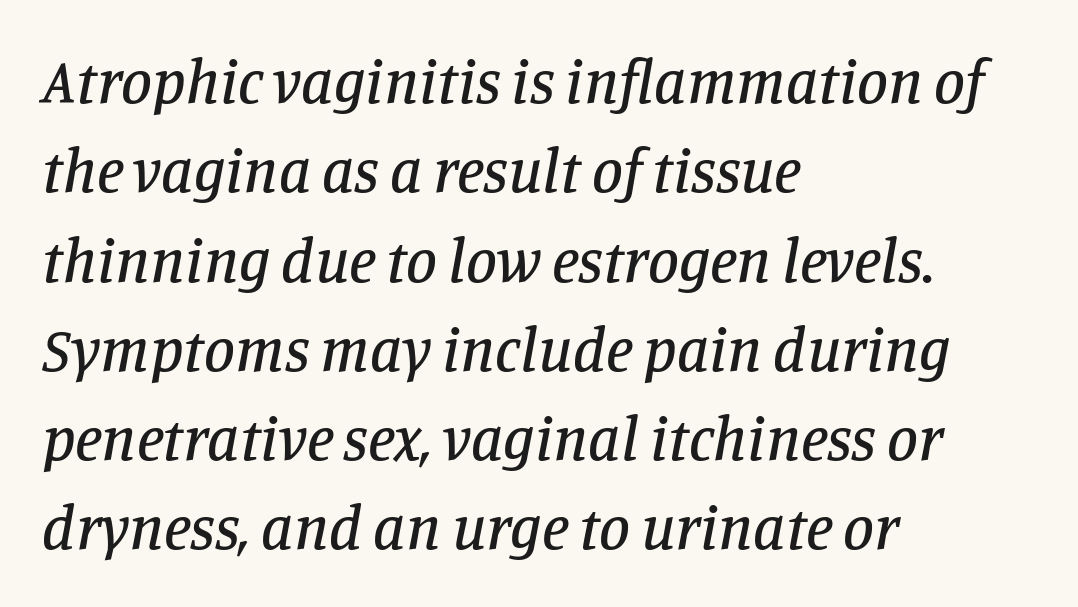
Clear beneath every line of the passage. Compared with typical paragraphs, the rows here are spaced about the same. Think of a printed novel: that variable character pitch is what you see here. A typesetter would call this zero additional tracking. Designer's note — italics engaged.
